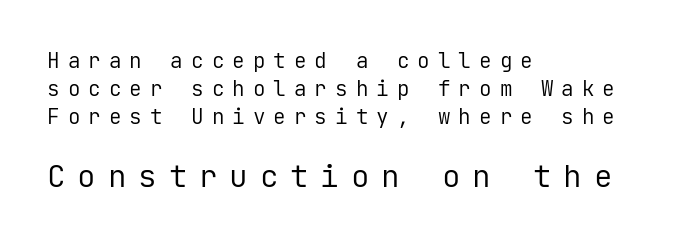
Normally led — the rows are evenly, conventionally spaced. Every character here occupies the same horizontal width, giving the sample a typewriter-like rhythm. The glyphs in this specimen are sans serif. Does the lettering tilt? It doesn't — this is upright.
